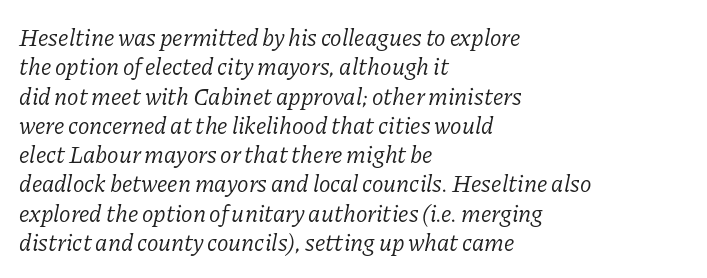
The image shows 24 px text type, italic (leaning right); set left-aligned, line spacing 1.22x, normal letter spacing, not underlined.
